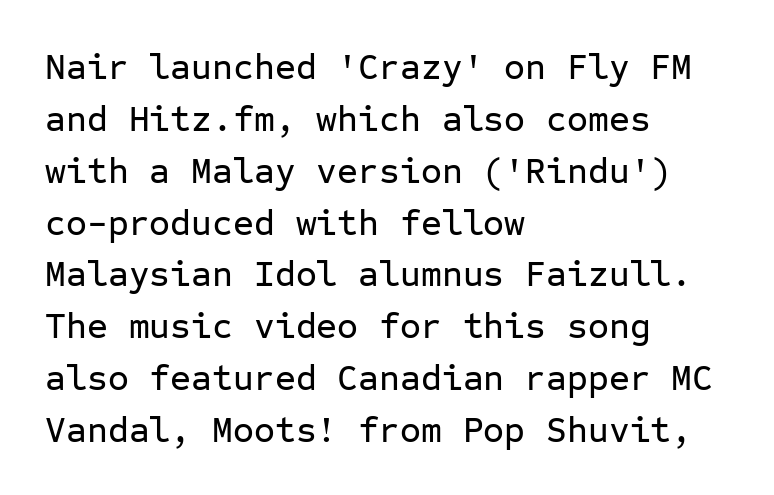
The image shows 36 px sans-serif type, upright, monospaced; set left-aligned, normal line spacing (1.44x), normal letter spacing, not underlined; low stroke contrast and a medium x-height.
